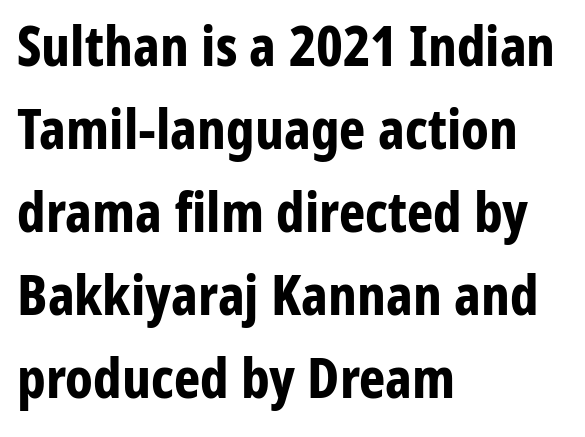
Q: Is the text bold? A: Yes.
Q: Is the text italic (slanted)? A: No, it is upright.
Q: Is the typeface a serif or a sans-serif typeface? A: Sans-serif.
Q: Is the text underlined? A: No.
Q: How is the paragraph aligned? A: Left-aligned.
Q: Is the spacing between letters normal or unusually wide? A: Normal.
Q: Is the spacing between lines tight, normal or loose? A: Normal.
Q: Width (condensed, normal, or wide)? A: Condensed.
Q: Stroke contrast? A: Low.
Q: x-height? A: Medium.
Q: Monospaced? A: No.
